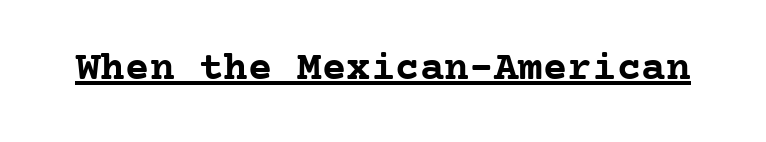
Yep, those are serifs on the letters. Spacing verdict: monospaced, one width for all characters. Standard letterfit; no display-style spreading of the glyphs. The lettering stays uniformly vertical, giving the passage a roman look.
